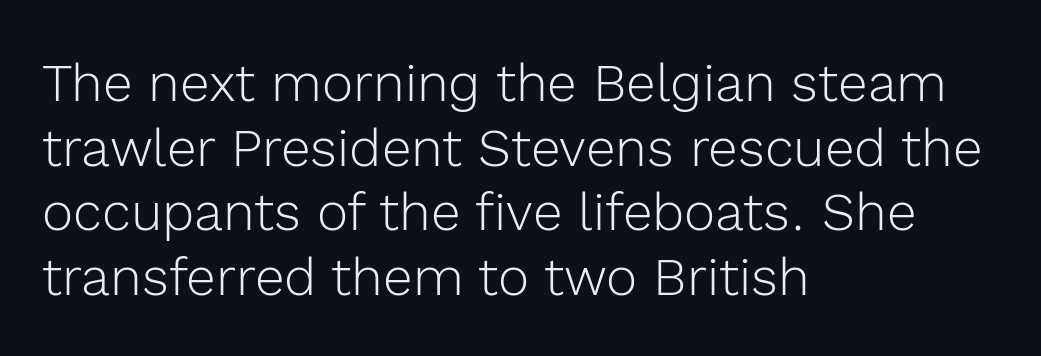
{"serif": "no", "italic": "no", "bold": "no", "weight": "light", "width": "normal", "x_height": "medium", "monospaced": "no", "underline": "no", "align": "left", "line_spacing_ratio": 1.22, "letter_spacing": "normal", "letter_spacing_em": 0.0, "glyph_px": 53}
